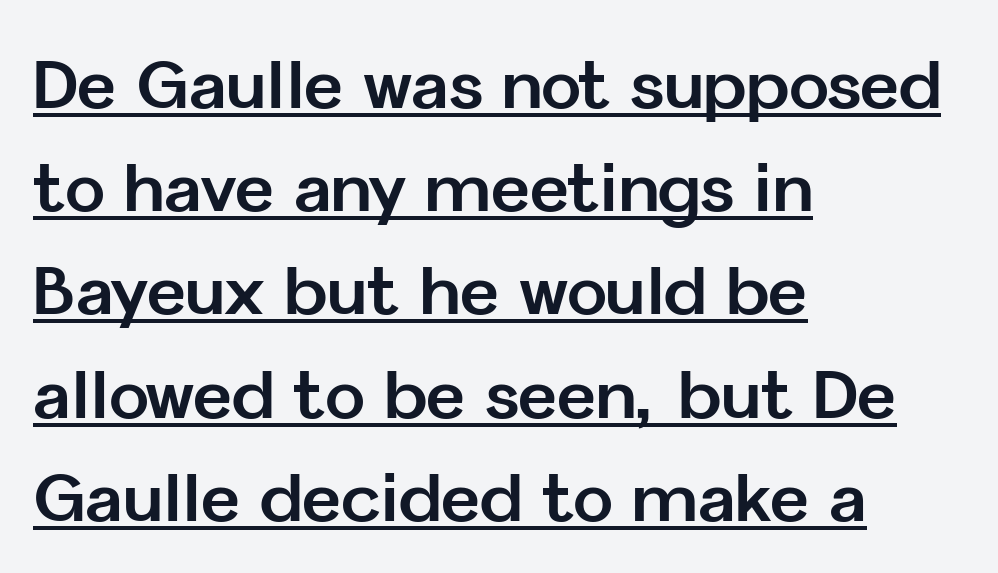
Q: Is the text bold? A: Yes.
Q: Is the text italic (slanted)? A: No, it is upright.
Q: Is the typeface a serif or a sans-serif typeface? A: Sans-serif.
Q: Is the text underlined? A: Yes.
Q: How is the paragraph aligned? A: Left-aligned.
Q: Is the spacing between letters normal or unusually wide? A: Normal.
Q: Is the spacing between lines tight, normal or loose? A: Normal.
Q: Width (condensed, normal, or wide)? A: Normal.
Q: Stroke contrast? A: Low.
Q: x-height? A: Medium.
Q: Monospaced? A: No.
